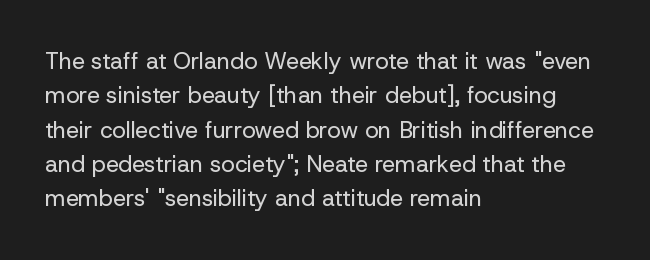
The image shows 23 px text type, upright; set left-aligned, normal line spacing (1.49x), normal letter spacing, not underlined.
